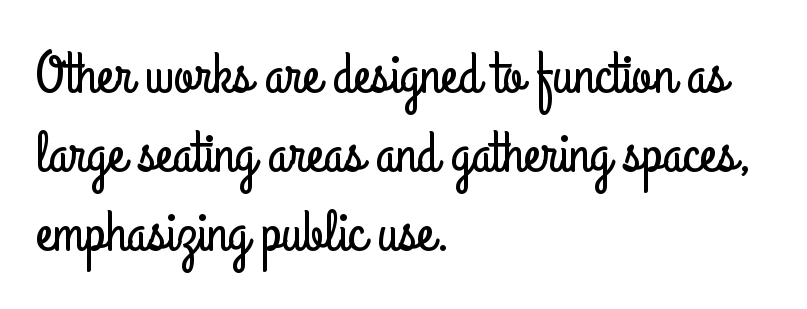
These lines are rendered in a variable-pitch font. The leading is moderate, giving the passage an even texture. You can tell from the bare stems that sans-serif type was used. The strip under each line holds only bare page. Short note: letters normally spaced.
